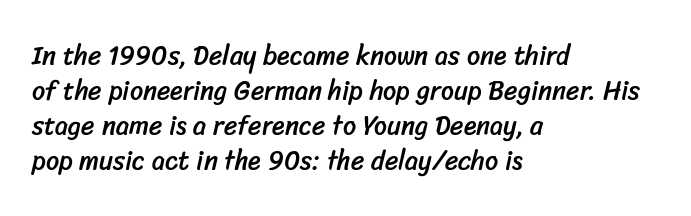
Q: Is the text underlined? A: No.
Q: How is the paragraph aligned? A: Left-aligned.
Q: Is the spacing between letters normal or unusually wide? A: Normal.
Q: Is the spacing between lines tight, normal or loose? A: Normal.
